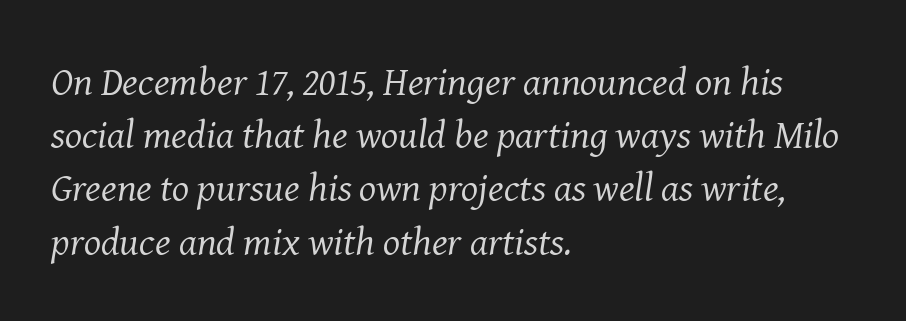
In terms of letterspacing, this is plain default setting. No word sits above an underline. Heft: none added — not bold. Students, observe: this is what conventionally led text looks like. The typesetter chose a ragged-right arrangement here.
